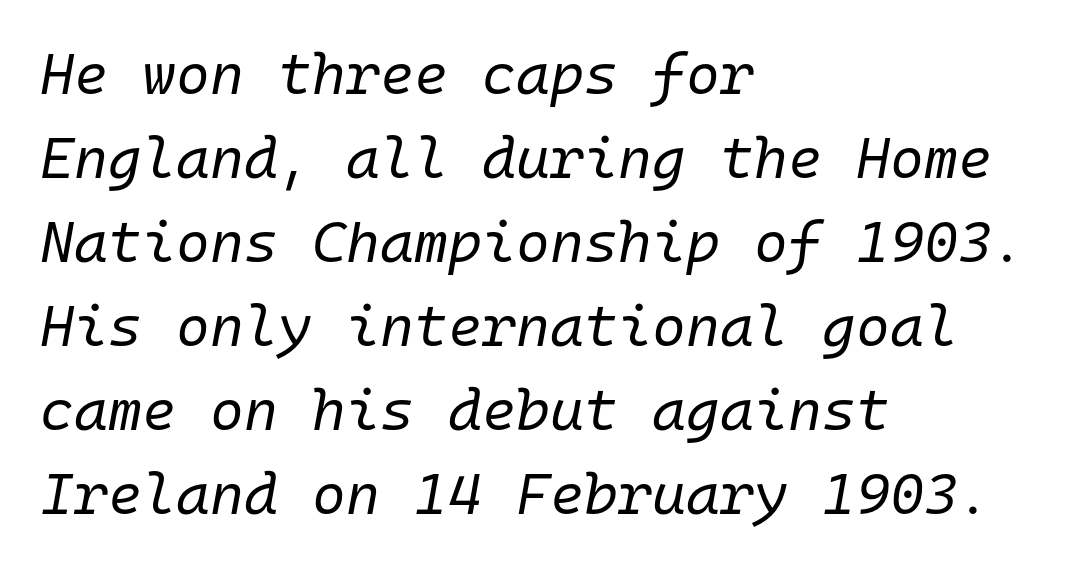
The letters are slanted; this is an italic face. The passage shown is typed in a monospace face where columns stay perfectly aligned. Summary of weight: not heavy and not bold. The vertical gap from one line to the next is medium. Every row of glyphs begins at an identical x-position on the left.
